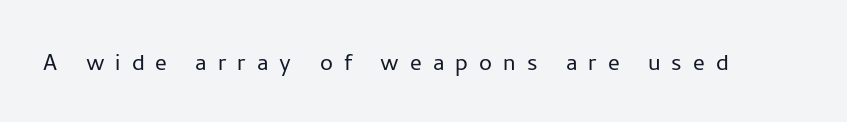
{"serif": "no", "italic": "no", "bold": "no", "weight": "light", "width": "normal", "stroke_contrast": "low", "x_height": "medium", "monospaced": "no", "underline": "no", "letter_spacing": "wide", "letter_spacing_em": 0.38, "glyph_px": 29}
